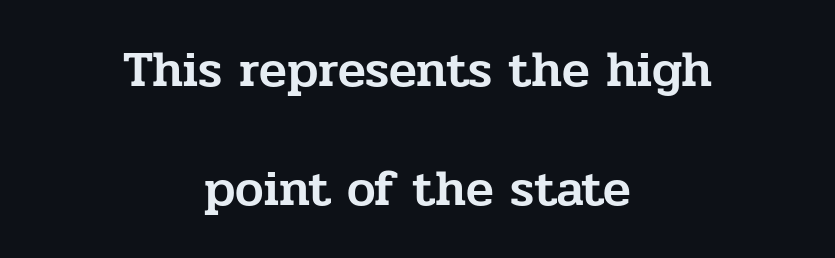
The image shows 51 px serif type, upright; set centered, loose line spacing (2.34x), normal letter spacing, not underlined; low stroke contrast and a medium x-height.
